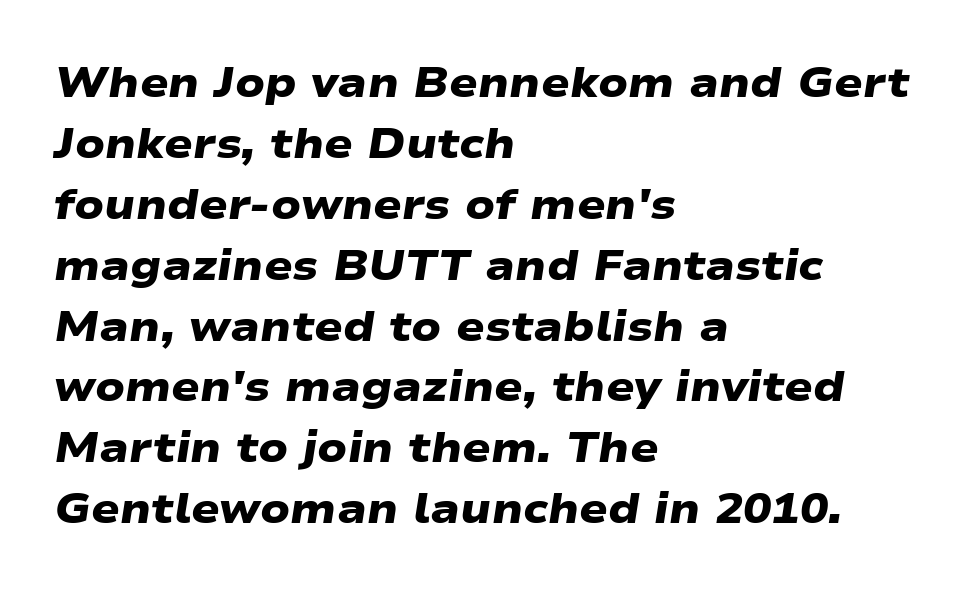
{"serif": "no", "bold": "yes", "weight": "heavy", "width": "wide", "stroke_contrast": "low", "x_height": "medium", "monospaced": "no", "underline": "no", "align": "left", "line_spacing": "normal", "line_spacing_ratio": 1.45, "letter_spacing": "normal", "letter_spacing_em": 0.0, "glyph_px": 42}
